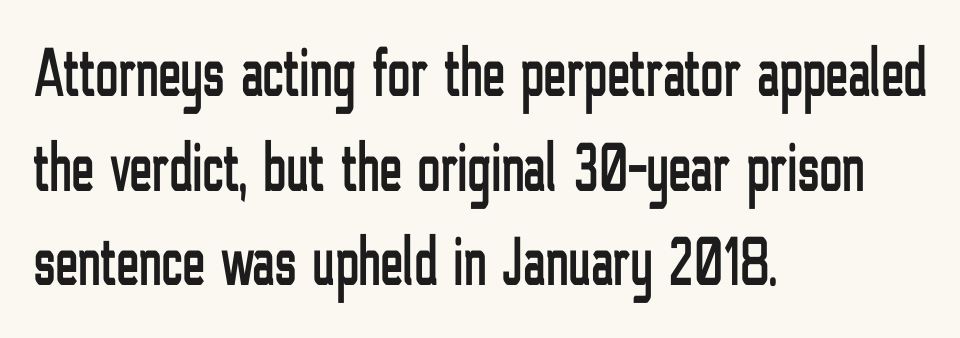
Q: Is the text italic (slanted)? A: No, it is upright.
Q: Is the typeface a serif or a sans-serif typeface? A: Sans-serif.
Q: Is the text underlined? A: No.
Q: How is the paragraph aligned? A: Left-aligned.
Q: Is the spacing between letters normal or unusually wide? A: Normal.
Q: Is the spacing between lines tight, normal or loose? A: Normal.
Q: Width (condensed, normal, or wide)? A: Condensed.
Q: Stroke contrast? A: Low.
Q: x-height? A: Medium.
Q: Monospaced? A: No.
